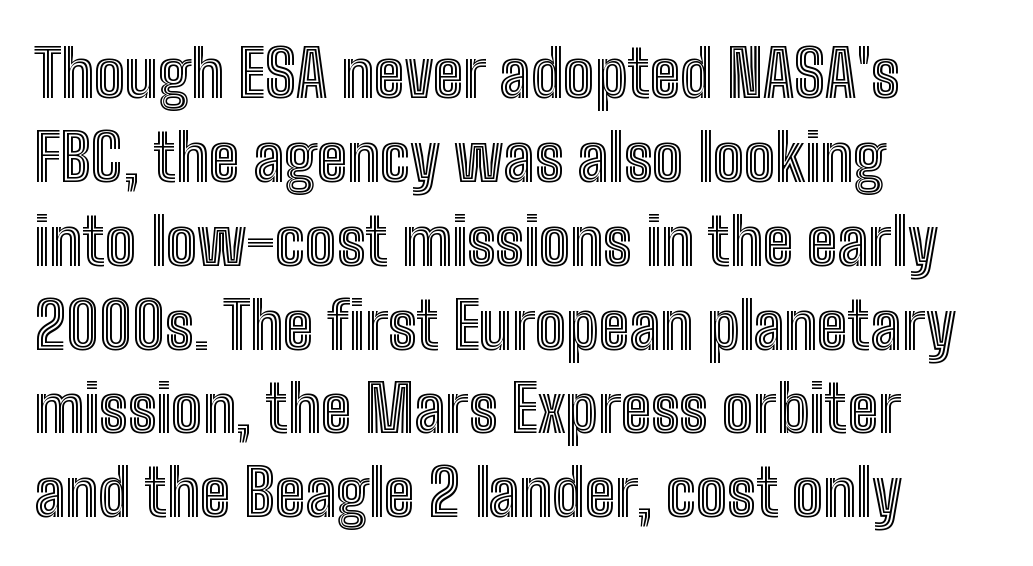
The font's upright variant was chosen for this text. Varying glyph widths throughout — classic text-font behaviour. Look at the tracking — it's just the regular setting, nothing added. Whoever set this chose a conventional vertical rhythm.
